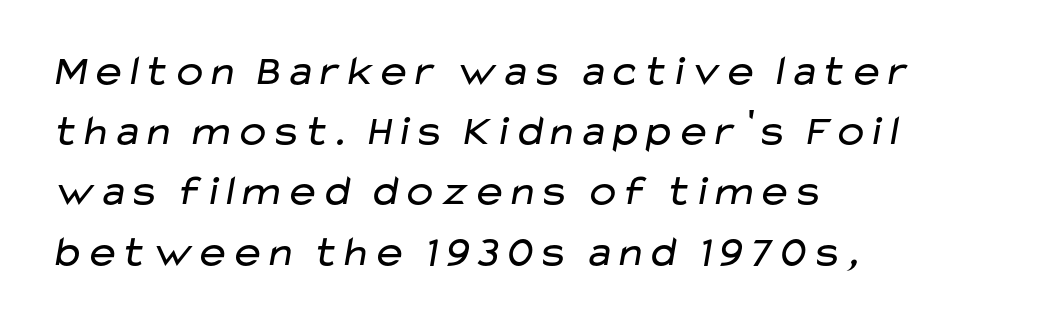
Q: Is the text bold? A: No.
Q: Is the typeface a serif or a sans-serif typeface? A: Sans-serif.
Q: Is the text underlined? A: No.
Q: How is the paragraph aligned? A: Left-aligned.
Q: Is the spacing between letters normal or unusually wide? A: Normal.
Q: Is the spacing between lines tight, normal or loose? A: Normal.
Q: Width (condensed, normal, or wide)? A: Wide.
Q: Stroke contrast? A: Low.
Q: x-height? A: Medium.
Q: Monospaced? A: No.
